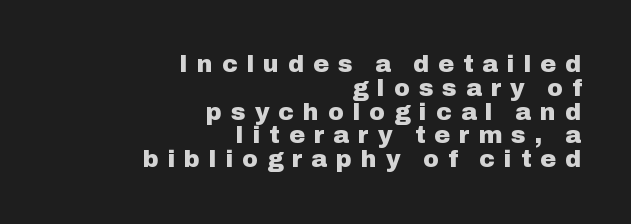
Only glyphs here, with clear space below each row. When letters stand straight like this, we call the style roman or upright. The type is letterspaced generously, with wide tracking. Typeset ragged left — the right edge is the straight one.
